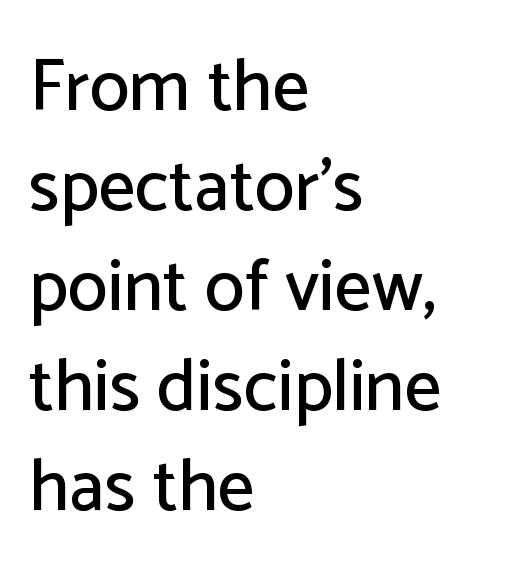
{"serif": "no", "italic": "no", "width": "normal", "stroke_contrast": "low", "x_height": "medium", "monospaced": "no", "underline": "no", "align": "left", "line_spacing": "normal", "line_spacing_ratio": 1.37, "letter_spacing": "normal", "letter_spacing_em": 0.0, "glyph_px": 73}
